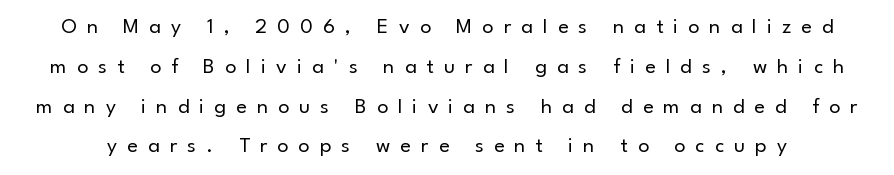
Q: Is the text bold? A: No.
Q: Is the text italic (slanted)? A: No, it is upright.
Q: Is the text underlined? A: No.
Q: Is the spacing between letters normal or unusually wide? A: Unusually wide.
